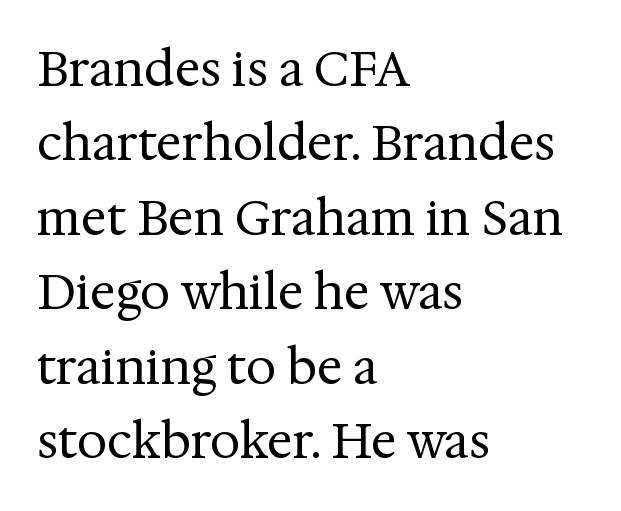
{"serif": "yes", "italic": "no", "bold": "no", "weight": "regular", "width": "normal", "stroke_contrast": "medium", "x_height": "medium", "monospaced": "no", "underline": "no", "align": "left", "line_spacing": "normal", "line_spacing_ratio": 1.55, "letter_spacing": "normal", "letter_spacing_em": 0.0, "glyph_px": 48}
